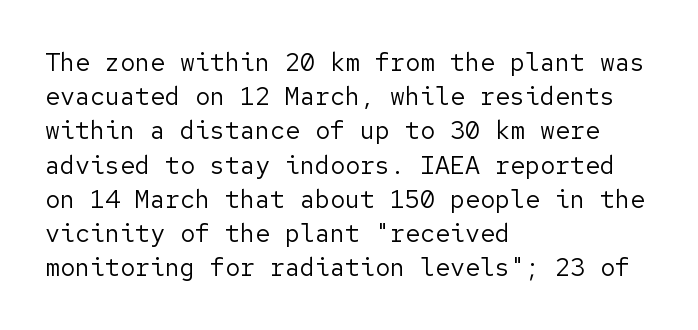
The area under the type is left untouched. A roman cut, with each character standing at attention. Observe the ordinary spacing: letters are neighbours, not strangers. Notice how the passage keeps a crisp vertical edge on the left only.
